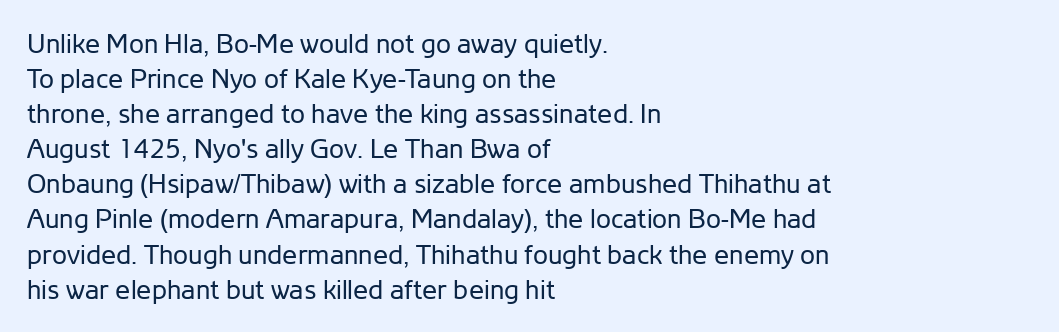
Style check: upright. Plain, unruled lines of type. The paragraph has a hard left edge and a soft right edge. This rendering leaves character spacing at its baseline value. A typesetter would call this leading conventional body-copy spacing. These glyphs show unthickened strokes, regular width or finer.
